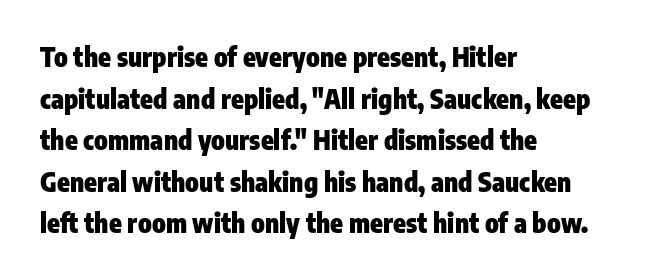
When letters stand straight like this, we call the style roman or upright. Successive baselines arrive at the customary interval. This rendering uses left alignment, leaving the right contour irregular. Notice how thick the strokes are: this is what a full bold looks like.
